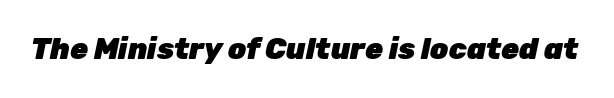
Q: Is the text bold? A: Yes.
Q: Is the text italic (slanted)? A: Yes, it leans right by about 12 degrees.
Q: Is the text underlined? A: No.
Q: Is the spacing between letters normal or unusually wide? A: Normal.
Q: Width (condensed, normal, or wide)? A: Normal.
Q: Stroke contrast? A: Low.
Q: x-height? A: Medium.
Q: Monospaced? A: No.
